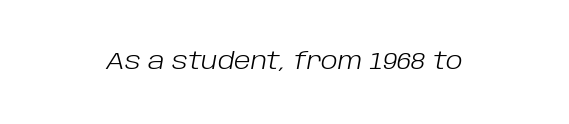
{"italic": "yes", "lean": "right", "slant_degrees": 10, "bold": "no", "underline": "no", "letter_spacing": "normal", "letter_spacing_em": 0.0, "glyph_px": 24}
